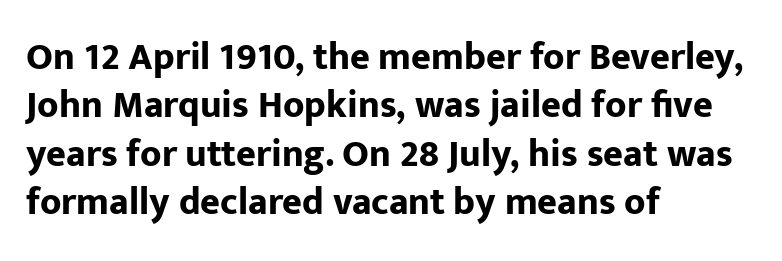
The image shows 38 px bold sans-serif type, upright; set left-aligned, normal line spacing (1.27x), normal letter spacing, not underlined; low stroke contrast and a medium x-height.
